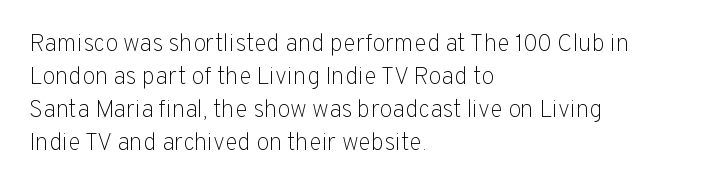
{"italic": "no", "bold": "no", "underline": "no", "align": "left", "line_spacing": "normal", "line_spacing_ratio": 1.37, "letter_spacing": "normal", "letter_spacing_em": 0.0, "glyph_px": 24}
